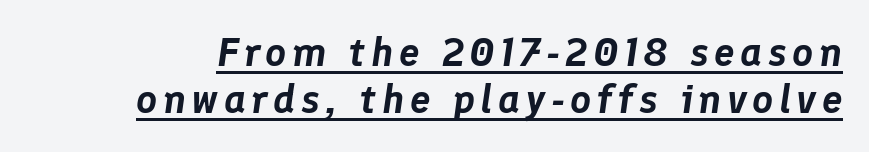
The image shows 41 px text type, italic (leaning right); set tight line spacing (1.15x), underlined; low stroke contrast and a medium x-height.
